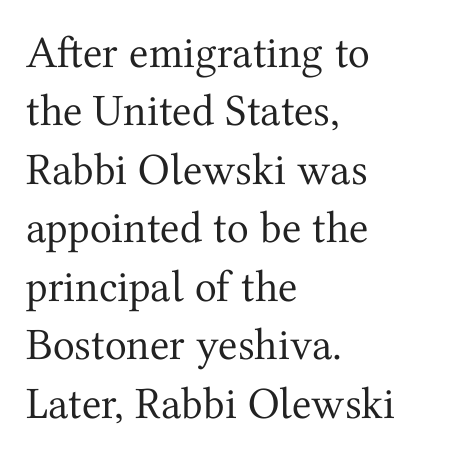
Q: Is the text bold? A: No.
Q: Is the text italic (slanted)? A: No, it is upright.
Q: Is the typeface a serif or a sans-serif typeface? A: Serif.
Q: Is the text underlined? A: No.
Q: How is the paragraph aligned? A: Left-aligned.
Q: Is the spacing between letters normal or unusually wide? A: Normal.
Q: Is the spacing between lines tight, normal or loose? A: Normal.
Q: Width (condensed, normal, or wide)? A: Normal.
Q: Stroke contrast? A: Medium.
Q: x-height? A: Medium.
Q: Monospaced? A: No.
